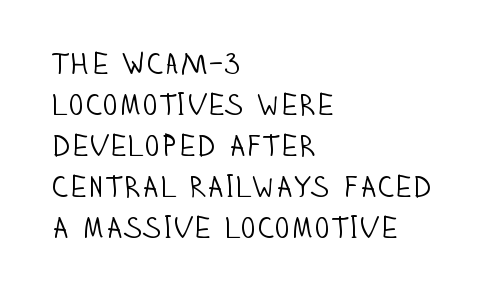
{"serif": "no", "italic": "no", "bold": "no", "weight": "light", "width": "condensed", "stroke_contrast": "low", "x_height": "large", "monospaced": "no", "underline": "no", "align": "left", "line_spacing": "normal", "line_spacing_ratio": 1.37, "letter_spacing": "normal", "letter_spacing_em": 0.0, "glyph_px": 30}
